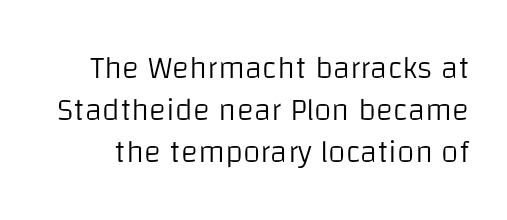
{"serif": "no", "italic": "no", "bold": "no", "weight": "light", "width": "normal", "stroke_contrast": "low", "x_height": "large", "monospaced": "no", "underline": "no", "line_spacing": "normal", "line_spacing_ratio": 1.31, "letter_spacing": "normal", "letter_spacing_em": 0.0, "glyph_px": 32}
